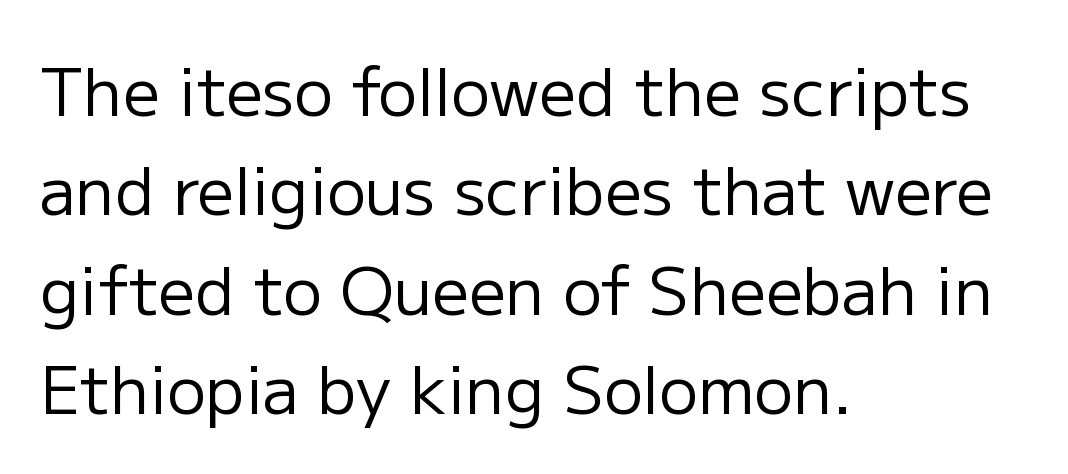
The image shows 65 px regular-weight sans-serif type, upright; set left-aligned, normal line spacing (1.53x), normal letter spacing, not underlined; low stroke contrast and a medium x-height.
